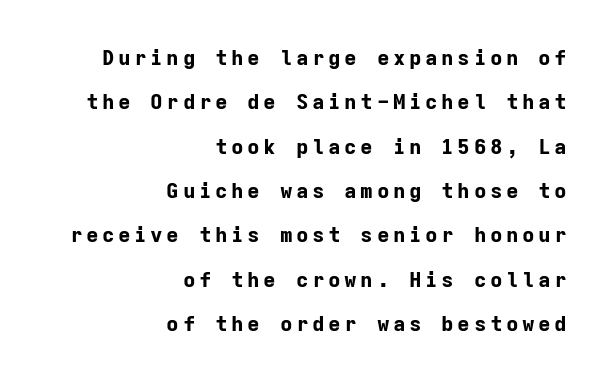
Reading down the column, the eye jumps a long way to each next line. Notice how thick the strokes are: this is what a full bold looks like. The foot of each line stays bare and open. The lines are quadded right. No italicization has been applied; the sample stays upright.
